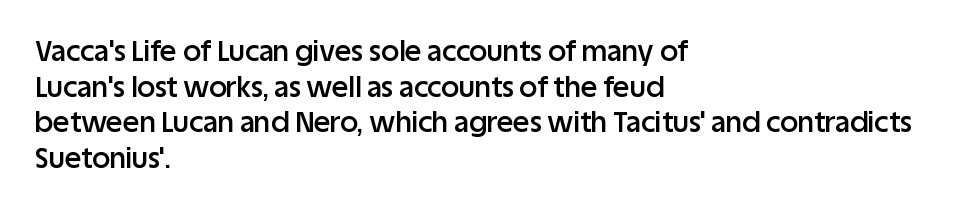
{"serif": "no", "italic": "no", "bold": "semi", "weight": "semibold", "width": "normal", "stroke_contrast": "low", "x_height": "large", "monospaced": "no", "underline": "no", "align": "left", "line_spacing": "normal", "line_spacing_ratio": 1.27, "letter_spacing": "normal", "letter_spacing_em": 0.0, "glyph_px": 28}
